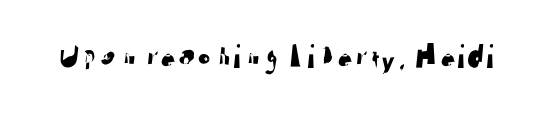
Words float on clear page, feet unadorned. Nothing sits at the stroke ends, so this counts as sans-serif. Caption: standard tracking, unaltered. Here the designer chose a conventional face with non-uniform glyph widths.
